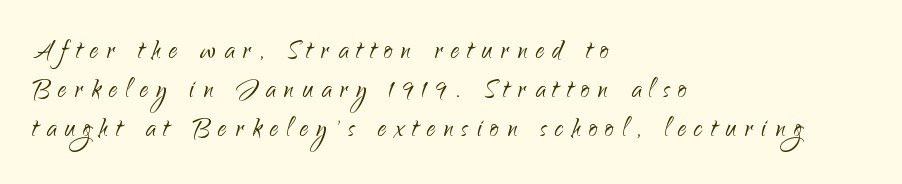
Students, note that the glyphs here are deliberately spaced far apart. Weight class: somewhere from thin through regular. Glance below the letters and you will spot only blank space. These lines are rendered in a variable-pitch font.
